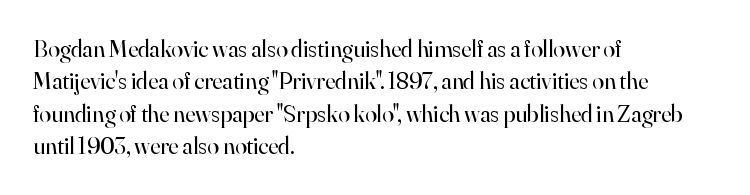
The image shows 24 px text type, upright; set left-aligned, normal line spacing (1.35x), normal letter spacing, not underlined.
